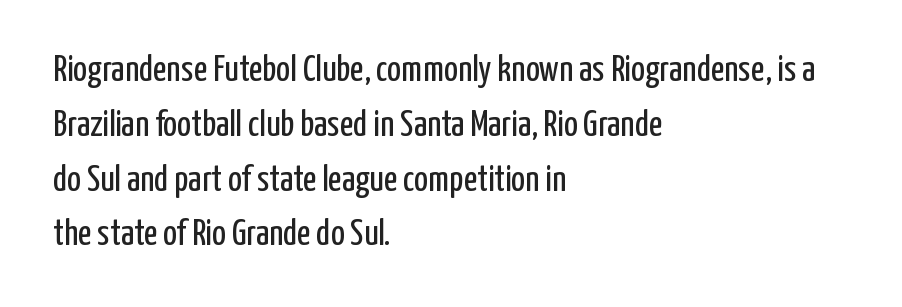
{"serif": "no", "italic": "no", "bold": "no", "weight": "regular", "width": "condensed", "stroke_contrast": "low", "x_height": "medium", "monospaced": "no", "underline": "no", "align": "left", "line_spacing": "normal", "line_spacing_ratio": 1.48, "letter_spacing": "normal", "letter_spacing_em": 0.0, "glyph_px": 37}
